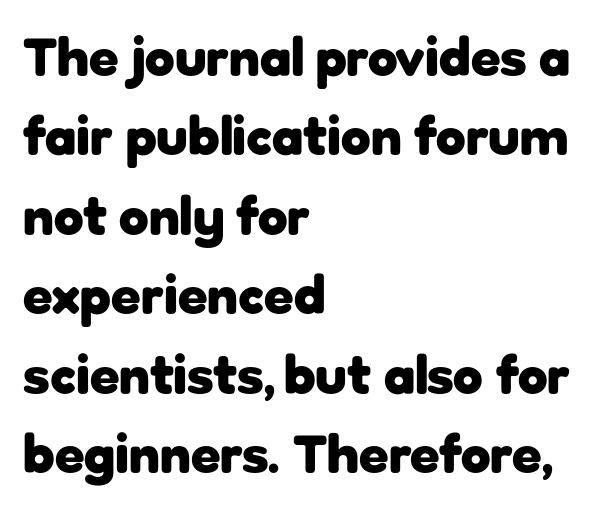
The image shows 54 px heavy sans-serif type, upright; set left-aligned, normal line spacing (1.47x), normal letter spacing, not underlined; low stroke contrast and a medium x-height.
